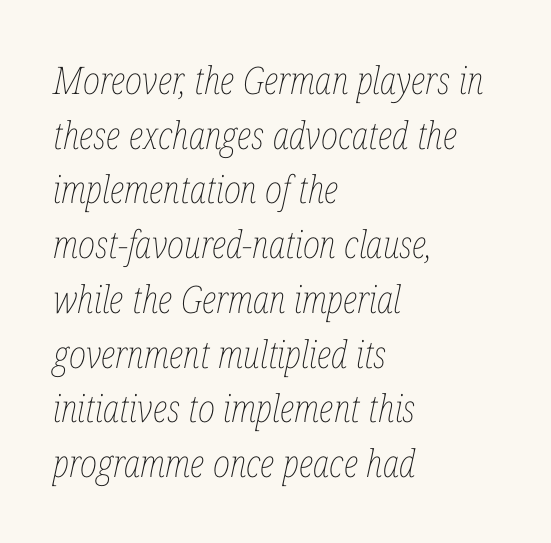
{"italic": "yes", "lean": "right", "slant_degrees": 12, "bold": "no", "weight": "thin", "width": "condensed", "stroke_contrast": "low", "x_height": "medium", "monospaced": "no", "underline": "no", "align": "left", "line_spacing": "normal", "line_spacing_ratio": 1.44, "letter_spacing": "normal", "letter_spacing_em": 0.0, "glyph_px": 38}
